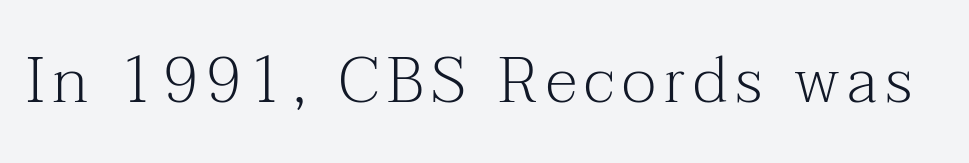
This is not heavy type; no bold has been used. Just letters on the line, the space beneath them empty. This is the regular roman posture of the typeface. The text was rendered using a seriffed face with decorative stroke endings. This sample has the flowing, uneven cadence of proportional lettering.
